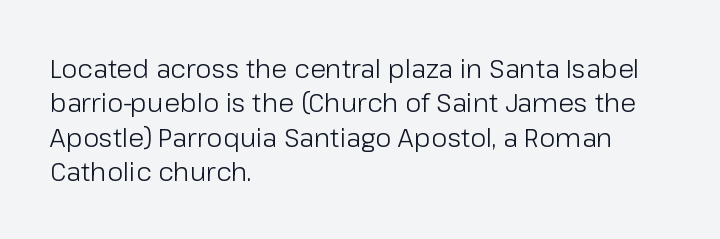
Leftover space on each line is placed entirely after the last word. Notice how the stems are strictly vertical — no italics here. The rendering uses a moderate line-height, typical for paragraphs. Underlining? Definitely not there. A light-to-regular cut is what we see here.
